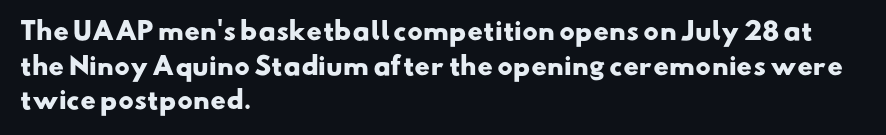
The block of text has a typical density, with ordinary space between rows. Typesetter's note: full bold, strokes at maximum text heaviness. Compared with typical body copy, the letter spacing here is the same. Casual observation: everything's shoved over to the left.
